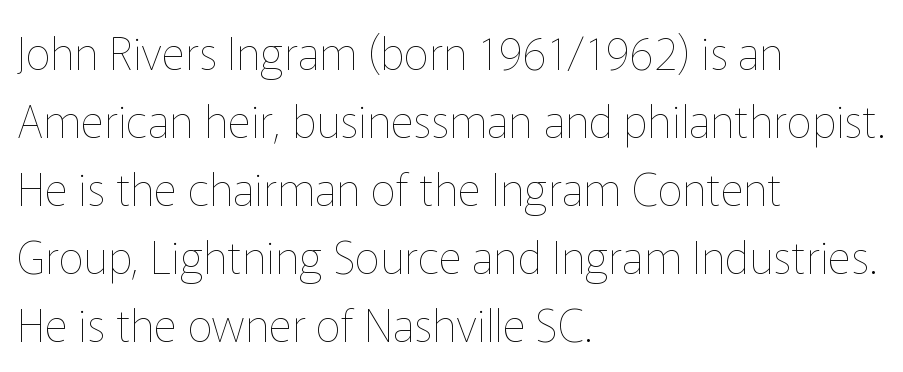
The image shows 45 px thin type, upright; set left-aligned, normal line spacing (1.51x), normal letter spacing, not underlined; low stroke contrast and a medium x-height.
